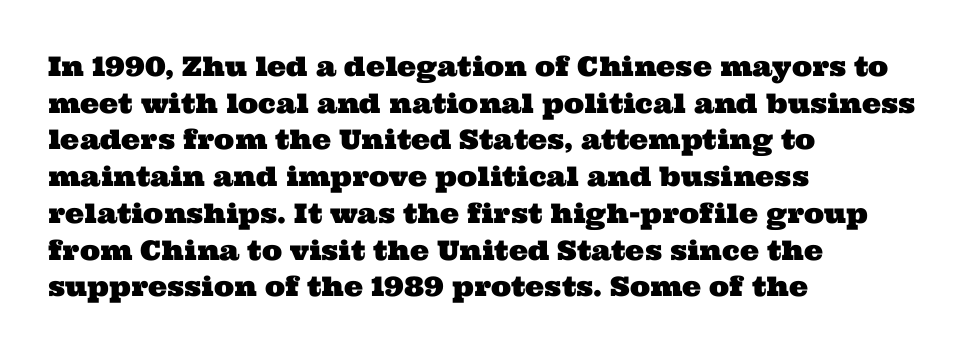
Q: Is the text underlined? A: No.
Q: How is the paragraph aligned? A: Left-aligned.
Q: Is the spacing between letters normal or unusually wide? A: Normal.
Q: Is the spacing between lines tight, normal or loose? A: Normal.
